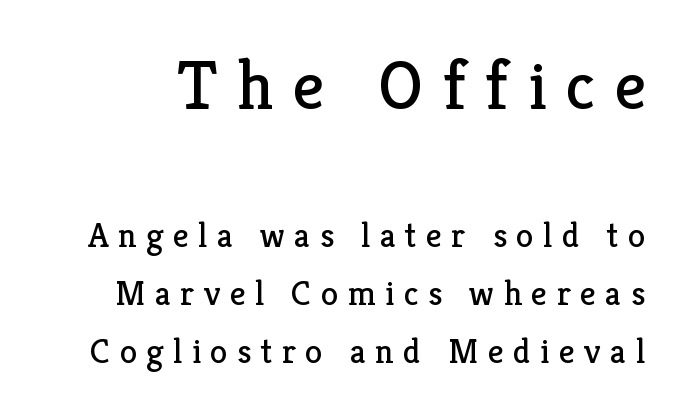
The image shows 70 px regular-weight serif type, upright; set normal line spacing (1.66x), unusually wide letter spacing (+0.27 em), not underlined; the first (top) block is 2.0x larger; low stroke contrast and a medium x-height.
